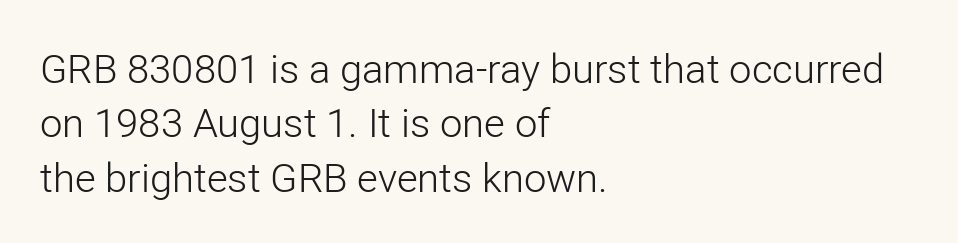
Q: Is the text bold? A: No.
Q: Is the text italic (slanted)? A: No, it is upright.
Q: Is the typeface a serif or a sans-serif typeface? A: Sans-serif.
Q: Is the text underlined? A: No.
Q: How is the paragraph aligned? A: Left-aligned.
Q: Is the spacing between letters normal or unusually wide? A: Normal.
Q: Is the spacing between lines tight, normal or loose? A: Normal.
Q: Width (condensed, normal, or wide)? A: Normal.
Q: Stroke contrast? A: Low.
Q: x-height? A: Medium.
Q: Monospaced? A: No.
